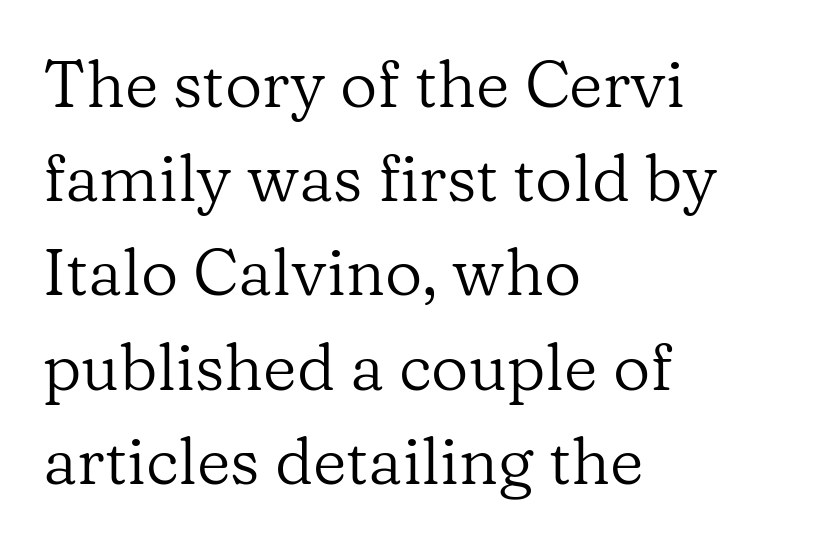
{"serif": "yes", "italic": "no", "bold": "no", "weight": "regular", "width": "normal", "stroke_contrast": "low", "x_height": "medium", "monospaced": "no", "underline": "no", "align": "left", "line_spacing": "normal", "line_spacing_ratio": 1.45, "letter_spacing": "normal", "letter_spacing_em": 0.0, "glyph_px": 65}
